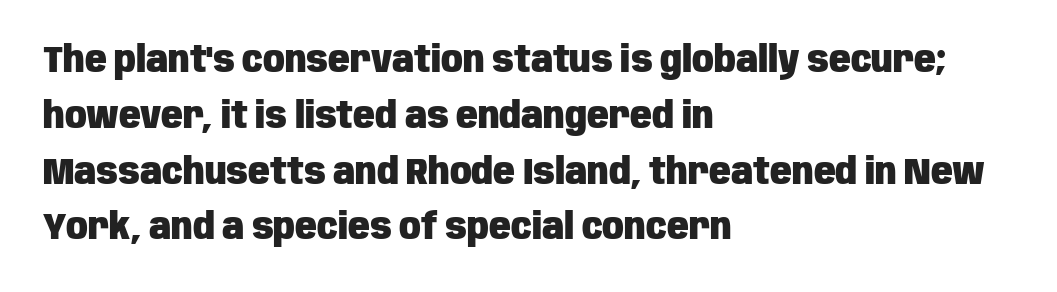
{"serif": "no", "italic": "no", "bold": "yes", "weight": "heavy", "width": "condensed", "stroke_contrast": "low", "x_height": "large", "monospaced": "no", "underline": "no", "align": "left", "line_spacing": "normal", "line_spacing_ratio": 1.55, "letter_spacing": "normal", "letter_spacing_em": 0.0, "glyph_px": 36}
